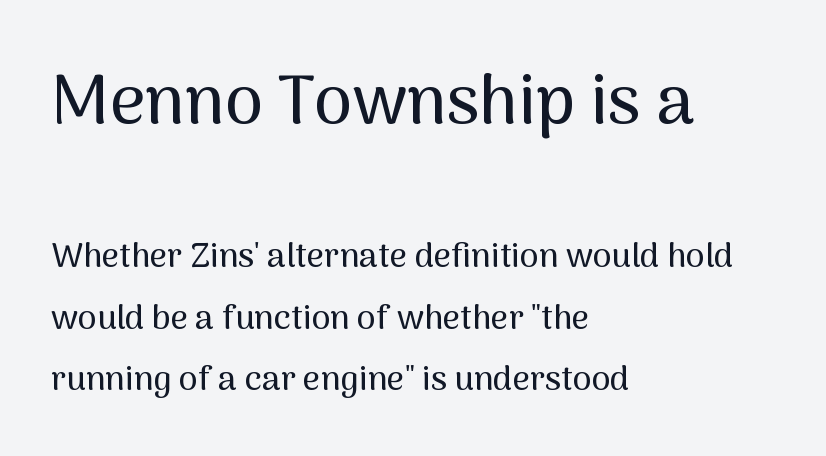
The image shows 69 px sans-serif type, upright; set left-aligned, line spacing 1.81x, normal letter spacing, not underlined; the first (top) block is 2.03x larger; medium stroke contrast and a medium x-height.
